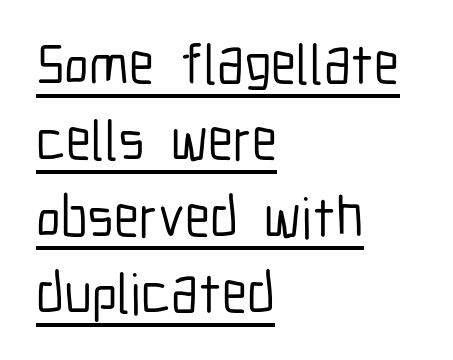
Posture: upright roman. Standard letterfit; no display-style spreading of the glyphs. The type family on display is of the sans-serif kind. Casual observation: everything's shoved over to the left.
